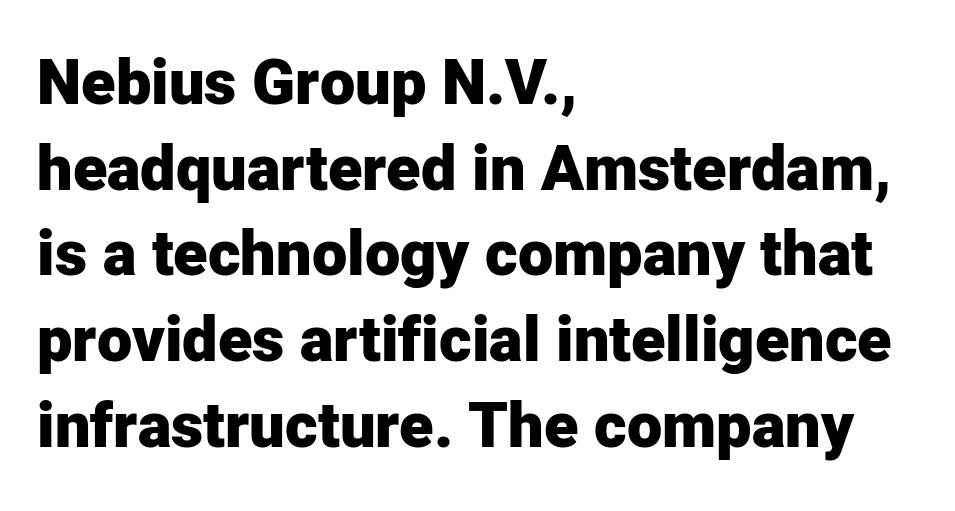
This sample keeps an unexceptional amount of space between lines. Here the designer chose a conventional face with non-uniform glyph widths. To sum up the face: it is a sans, with no serifs. This sample uses an upright cut, with every glyph sitting square on the baseline.
